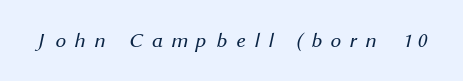
Tracking here is generous; glyphs stand well apart from one another. Bare-footed words on every line. Think standard paragraph weight, or any step lighter than that.
